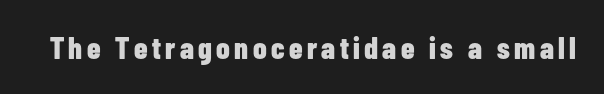
Q: Is the text bold? A: Yes.
Q: Is the text italic (slanted)? A: No, it is upright.
Q: Is the typeface a serif or a sans-serif typeface? A: Sans-serif.
Q: Is the text underlined? A: No.
Q: Width (condensed, normal, or wide)? A: Condensed.
Q: Stroke contrast? A: Low.
Q: x-height? A: Medium.
Q: Monospaced? A: No.
